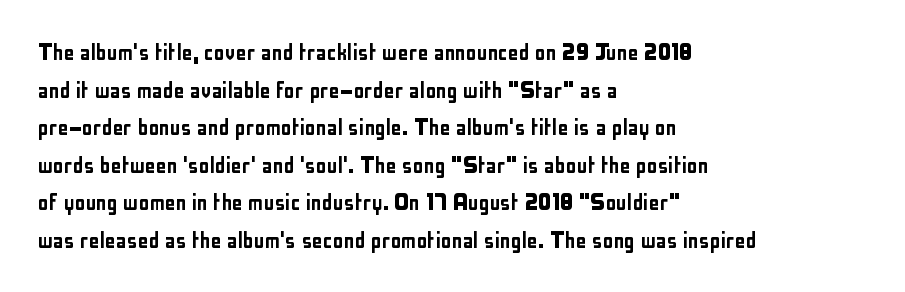
Q: Is the text italic (slanted)? A: No, it is upright.
Q: Is the text underlined? A: No.
Q: How is the paragraph aligned? A: Left-aligned.
Q: Is the spacing between letters normal or unusually wide? A: Normal.
Q: Is the spacing between lines tight, normal or loose? A: Normal.
